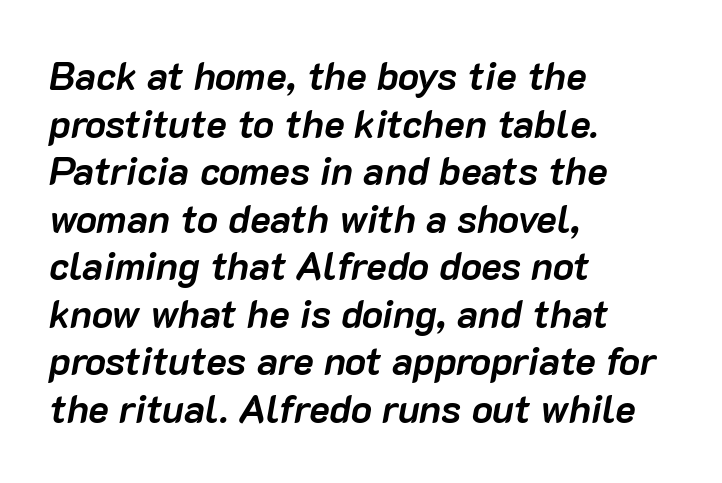
Typeset ragged right — the left edge is the straight one. As a designer I'd log this as weight 700, bold. Caption: standard tracking, unaltered. Underline: absent.
